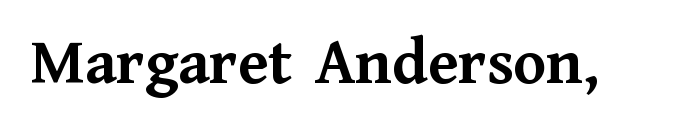
{"serif": "yes", "italic": "no", "bold": "yes", "weight": "semibold", "width": "normal", "stroke_contrast": "medium", "x_height": "medium", "monospaced": "no", "underline": "no", "letter_spacing": "normal", "letter_spacing_em": 0.0, "glyph_px": 67}
